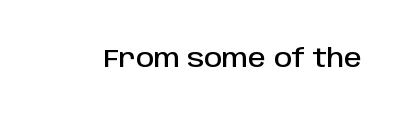
If you drew a line through each stem, it would be perfectly vertical. Characters follow at the spacing the type designer built in. The words here are not underlined.
